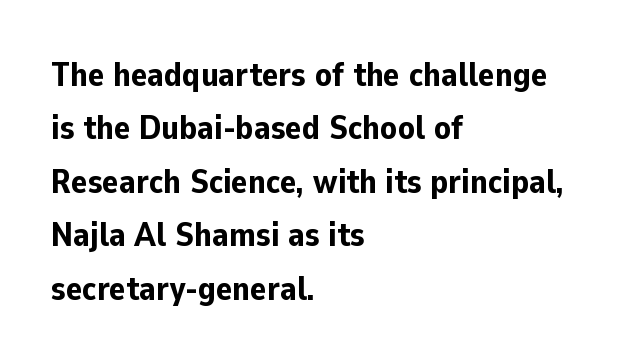
{"serif": "no", "italic": "no", "bold": "yes", "weight": "bold", "width": "normal", "stroke_contrast": "low", "x_height": "medium", "monospaced": "no", "underline": "no", "align": "left", "line_spacing": "normal", "line_spacing_ratio": 1.57, "letter_spacing": "normal", "letter_spacing_em": 0.0, "glyph_px": 34}
